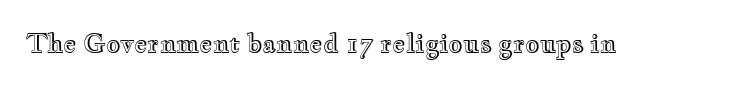
Q: Is the text italic (slanted)? A: No, it is upright.
Q: Is the text underlined? A: No.
Q: Is the spacing between letters normal or unusually wide? A: Normal.
